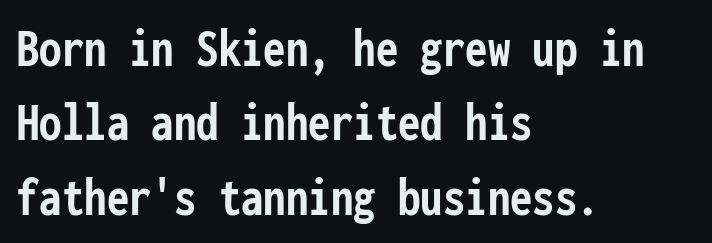
The image shows 56 px semibold, condensed sans-serif type, upright, monospaced; set left-aligned, normal line spacing (1.33x), normal letter spacing, not underlined; low stroke contrast and a medium x-height.
